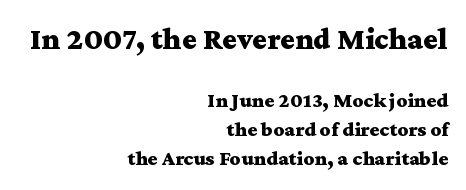
The face used here is rendered with its standard letterfit. The composition opens big and finishes small. Line spacing here is normal. Chunky letters — that's bold for sure. Think of a printed novel: that variable character pitch is what you see here.
